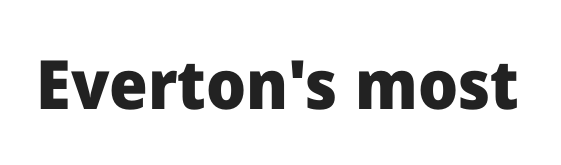
Q: Is the text bold? A: Yes.
Q: Is the text italic (slanted)? A: No, it is upright.
Q: Is the typeface a serif or a sans-serif typeface? A: Sans-serif.
Q: Is the text underlined? A: No.
Q: Is the spacing between letters normal or unusually wide? A: Normal.
Q: Width (condensed, normal, or wide)? A: Normal.
Q: Stroke contrast? A: Low.
Q: x-height? A: Medium.
Q: Monospaced? A: No.
